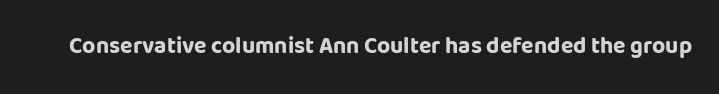
Q: Is the text bold? A: Yes.
Q: Is the text italic (slanted)? A: No, it is upright.
Q: Is the text underlined? A: No.
Q: Is the spacing between letters normal or unusually wide? A: Normal.
